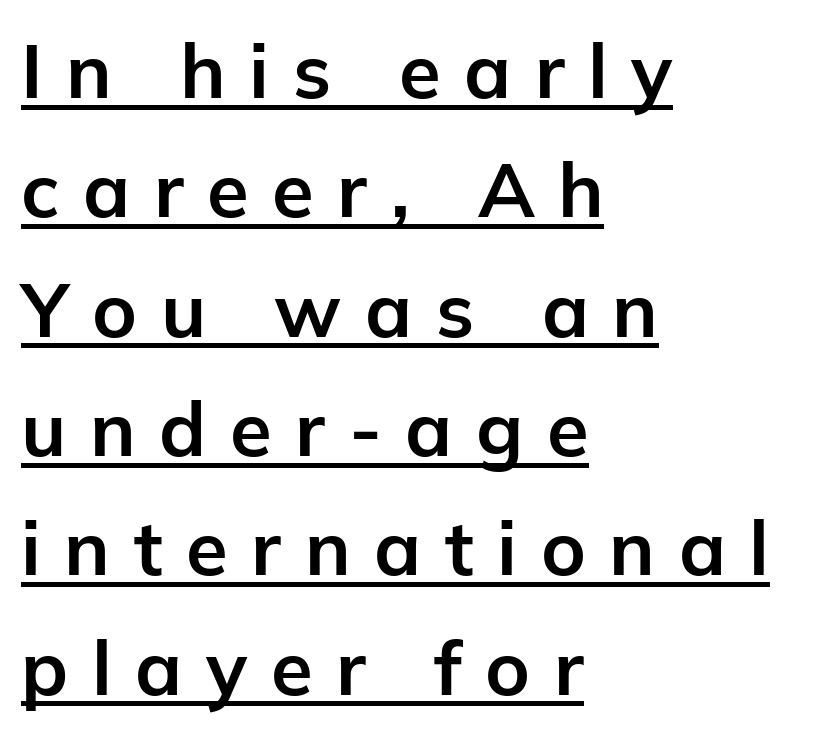
{"serif": "no", "italic": "no", "bold": "yes", "weight": "bold", "width": "normal", "stroke_contrast": "low", "x_height": "medium", "monospaced": "no", "underline": "yes", "align": "left", "line_spacing": "normal", "line_spacing_ratio": 1.57, "letter_spacing": "wide", "letter_spacing_em": 0.31, "glyph_px": 76}
